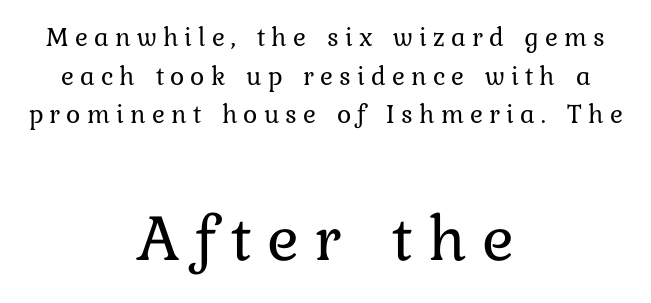
The zone under the glyphs is completely vacant. A typesetter would call this proportional, since set widths differ per character. Both edges are ragged and mirror each other, which tells us the setting is centered. The designer gave the closing block more size than the opening block. Substantial extra tracking has been applied to these lines.
